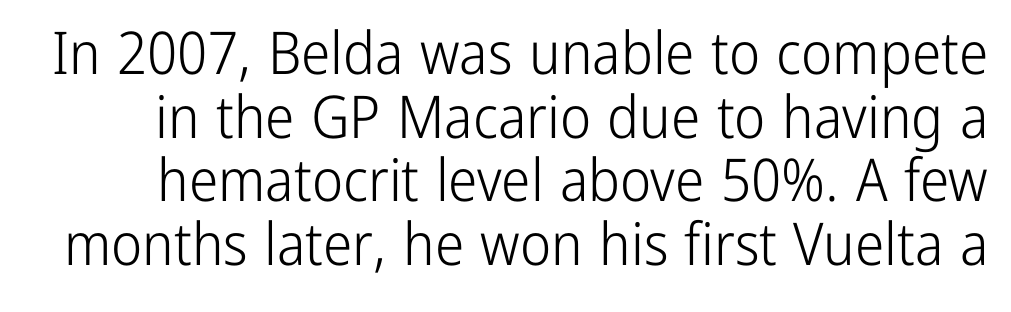
The image shows 59 px light, condensed sans-serif type, upright; set tight line spacing (1.08x), normal letter spacing, not underlined; low stroke contrast and a medium x-height.
